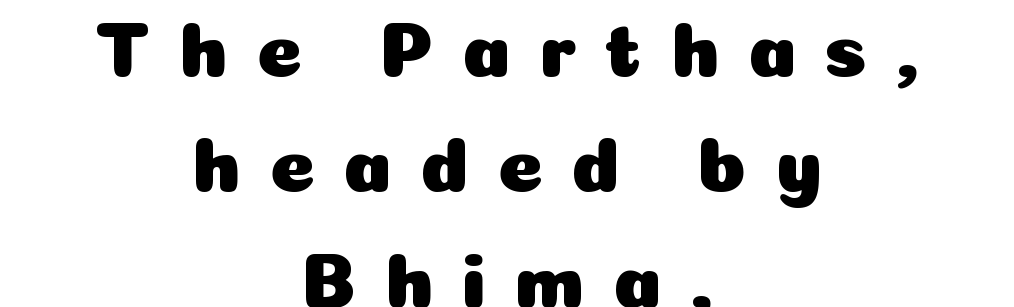
The image shows 78 px sans-serif type, upright; set centered, normal line spacing (1.48x), unusually wide letter spacing (+0.36 em), not underlined; low stroke contrast and a medium x-height.
